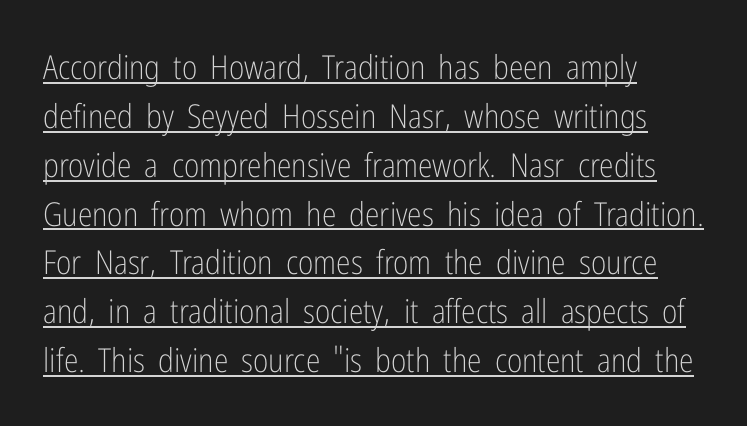
The image shows 33 px light, condensed sans-serif type, upright; set left-aligned, normal line spacing (1.48x), normal letter spacing, underlined; low stroke contrast and a medium x-height.
